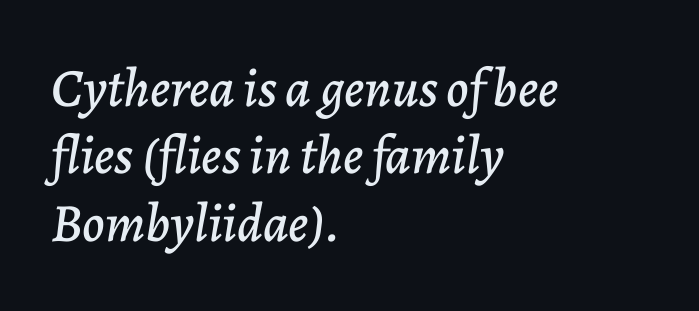
{"italic": "yes", "lean": "right", "slant_degrees": 7, "width": "normal", "stroke_contrast": "low", "x_height": "medium", "monospaced": "no", "underline": "no", "align": "left", "line_spacing": "normal", "line_spacing_ratio": 1.25, "letter_spacing": "normal", "letter_spacing_em": 0.0, "glyph_px": 54}
